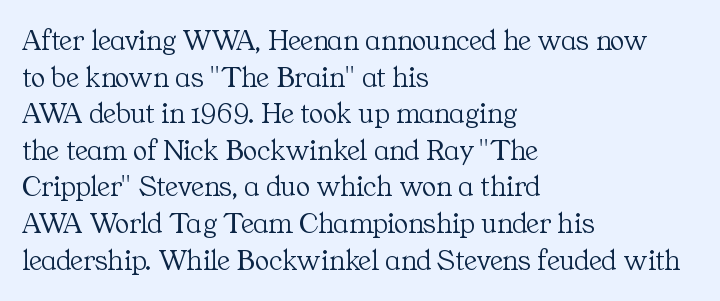
{"serif": "yes", "italic": "no", "bold": "no", "weight": "light", "width": "normal", "stroke_contrast": "medium", "x_height": "medium", "monospaced": "no", "underline": "no", "align": "left", "line_spacing_ratio": 1.22, "letter_spacing": "normal", "letter_spacing_em": 0.0, "glyph_px": 30}
